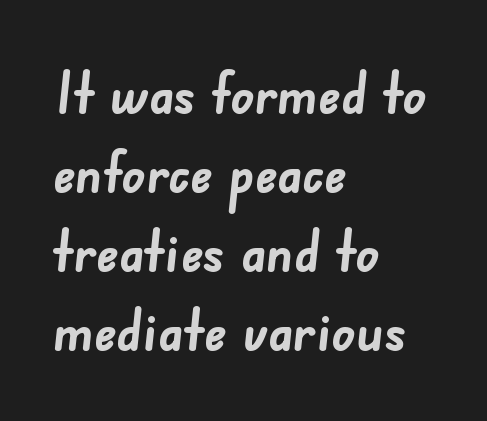
{"serif": "no", "bold": "yes", "weight": "semibold", "width": "normal", "stroke_contrast": "low", "x_height": "small", "monospaced": "no", "underline": "no", "align": "left", "line_spacing": "normal", "line_spacing_ratio": 1.36, "letter_spacing": "normal", "letter_spacing_em": 0.0, "glyph_px": 58}
